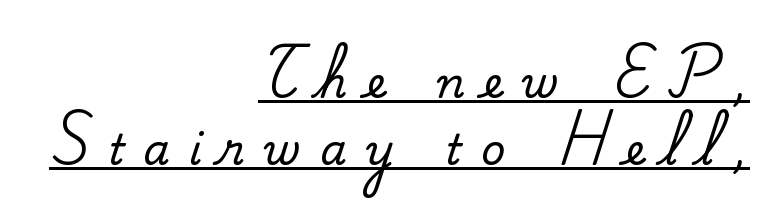
If you measured baseline to baseline, you'd find a middling distance. The string is rendered with underlining switched on. These lines are rendered in a variable-pitch font. Serif or sans? Serif — the stroke terminals have little feet. Horizontally, the lines are justified to the trailing edge only.
